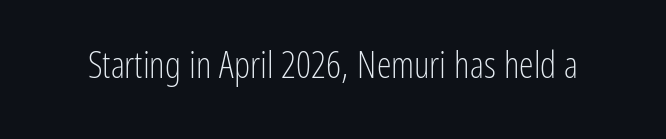
Nobody touched the tracking dial on this one. Tall strokes in this sample are plumb rather than angled. Each letter's strokes conclude bluntly, with no projecting serifs. Varying glyph widths throughout — classic text-font behaviour.
